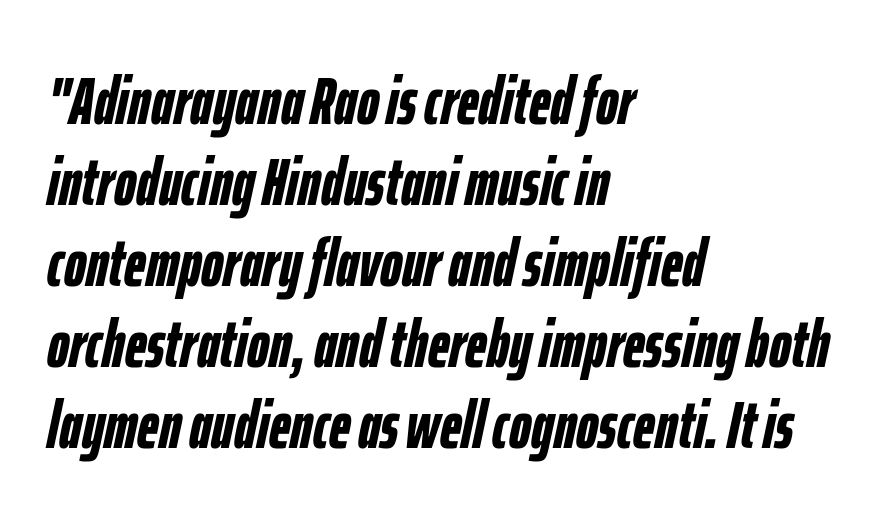
The image shows 67 px semibold, condensed type, italic (leaning right); set left-aligned, line spacing 1.21x, normal letter spacing, not underlined; low stroke contrast and a medium x-height.
